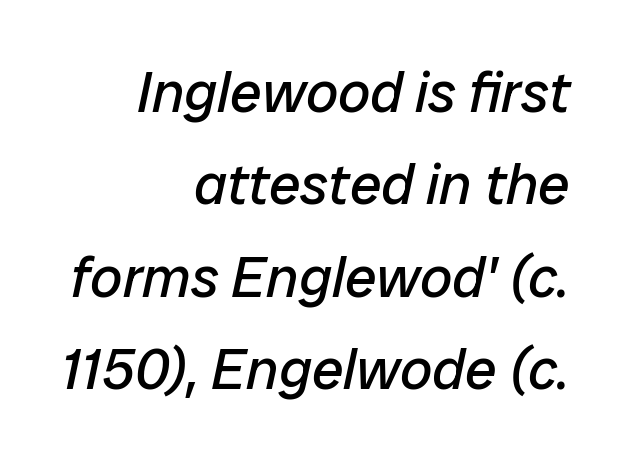
{"italic": "yes", "lean": "right", "slant_degrees": 12, "bold": "no", "weight": "regular", "width": "normal", "stroke_contrast": "low", "x_height": "medium", "monospaced": "no", "underline": "no", "align": "right", "line_spacing": "normal", "line_spacing_ratio": 1.62, "letter_spacing": "normal", "letter_spacing_em": 0.0, "glyph_px": 57}
